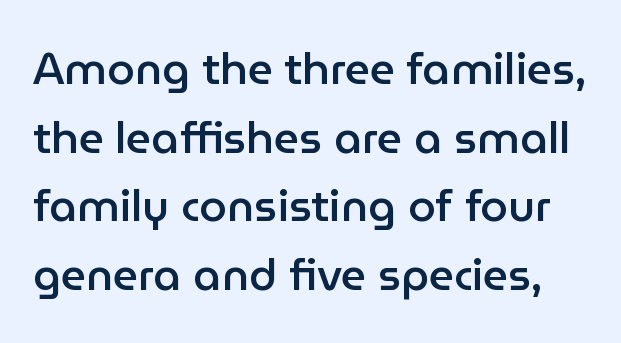
{"serif": "no", "italic": "no", "bold": "semi", "weight": "semibold", "width": "normal", "stroke_contrast": "low", "x_height": "medium", "monospaced": "no", "underline": "no", "line_spacing": "normal", "line_spacing_ratio": 1.56, "letter_spacing": "normal", "letter_spacing_em": 0.0, "glyph_px": 44}
